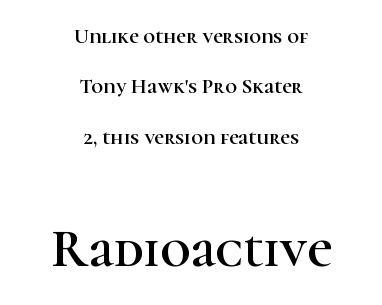
{"serif": "yes", "italic": "no", "width": "normal", "stroke_contrast": "high", "x_height": "medium", "monospaced": "no", "underline": "no", "align": "center", "line_spacing": "loose", "line_spacing_ratio": 2.4, "letter_spacing": "normal", "letter_spacing_em": 0.0, "larger_block": "second", "size_ratio": 2.52, "glyph_px": 53}
